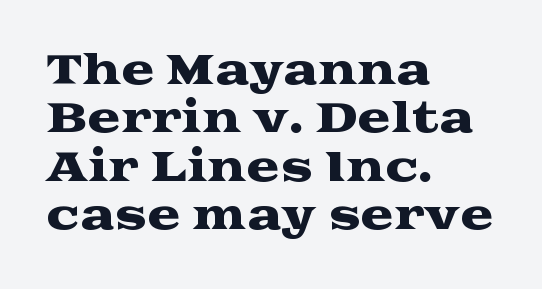
{"serif": "yes", "italic": "no", "width": "wide", "stroke_contrast": "medium", "x_height": "medium", "monospaced": "no", "underline": "no", "align": "left", "line_spacing_ratio": 1.21, "letter_spacing": "normal", "letter_spacing_em": 0.0, "glyph_px": 40}
